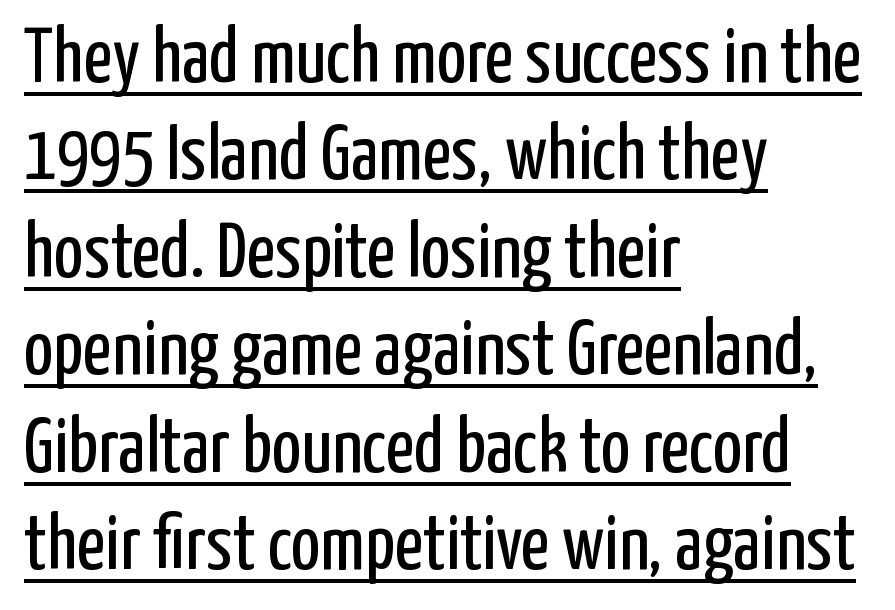
Check where the strokes stop: nothing finishes them off — pure sans. Is this a fixed-width face? No — the glyphs have proportional, varying widths. Notice how a bar underscores the lettering throughout. Default kerning and tracking; the words read as compact shapes. All the whitespace from short lines collects on the right.
